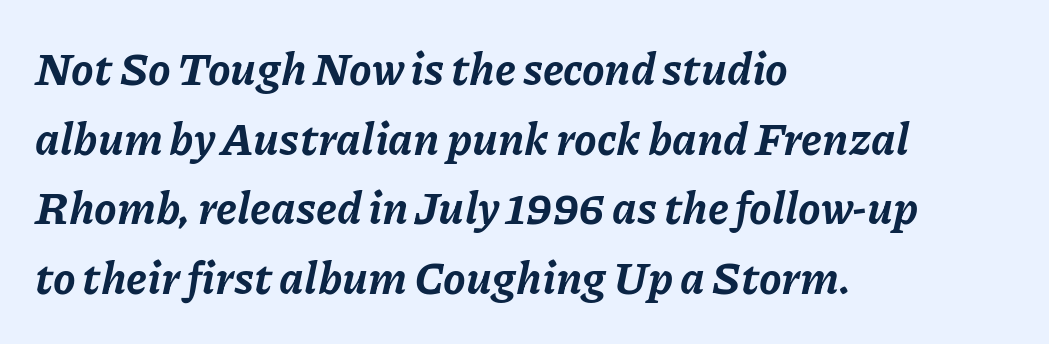
{"italic": "yes", "lean": "right", "slant_degrees": 11, "bold": "yes", "weight": "bold", "width": "normal", "stroke_contrast": "low", "x_height": "medium", "monospaced": "no", "underline": "no", "align": "left", "line_spacing": "normal", "line_spacing_ratio": 1.55, "letter_spacing": "normal", "letter_spacing_em": 0.0, "glyph_px": 45}
